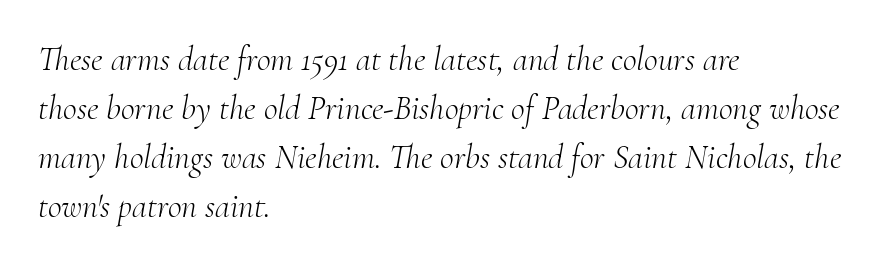
The image shows 34 px light serif type, italic (leaning right); set left-aligned, normal line spacing (1.44x), normal letter spacing, not underlined; medium stroke contrast and a small x-height.
